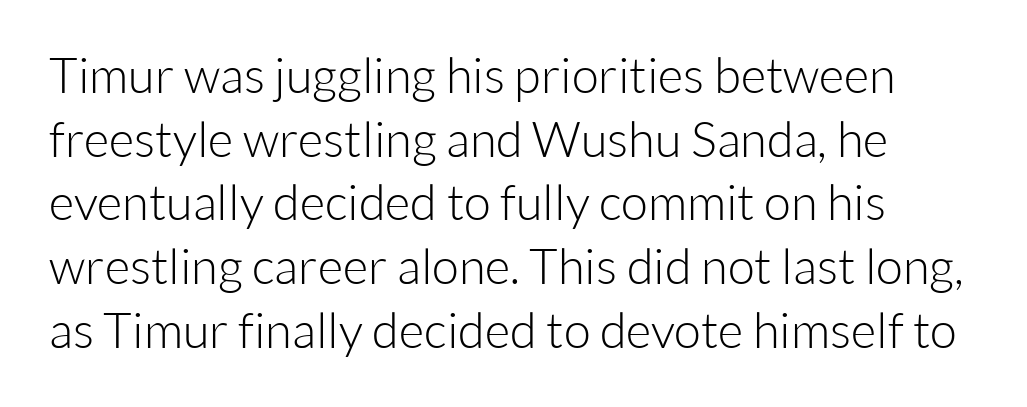
The line-height multiplier appears to be the usual default. Any mark beneath the type? The region is blank. Caption: standard tracking, unaltered. Examine the stroke ends and you'll find no serifs. Character widths vary here, with narrow letters taking less room than wide ones.
